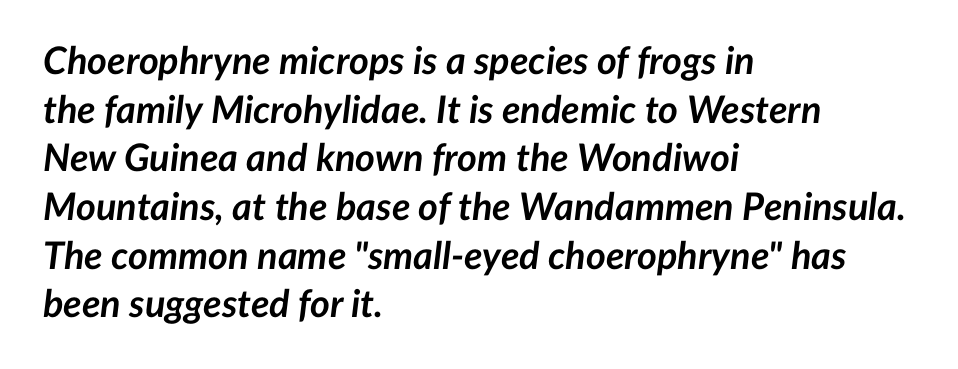
On the weight axis this lands at bold, roughly 700. Notice how descenders clear the ascenders below comfortably — that's standard leading. You could not count columns in this text — the font is proportionally spaced. Line starts are locked; line ends wander. Honestly, the letter spacing is just normal — you wouldn't notice it.
